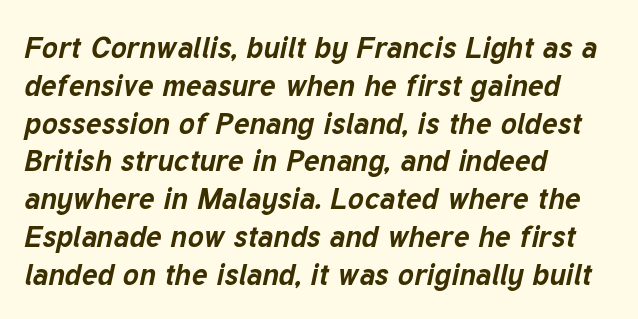
Q: Is the text bold? A: Yes.
Q: Is the text italic (slanted)? A: Yes, it leans right by about 12 degrees.
Q: Is the text underlined? A: No.
Q: How is the paragraph aligned? A: Left-aligned.
Q: Is the spacing between letters normal or unusually wide? A: Normal.
Q: Is the spacing between lines tight, normal or loose? A: Normal.
Q: Width (condensed, normal, or wide)? A: Normal.
Q: Stroke contrast? A: Low.
Q: x-height? A: Medium.
Q: Monospaced? A: No.
